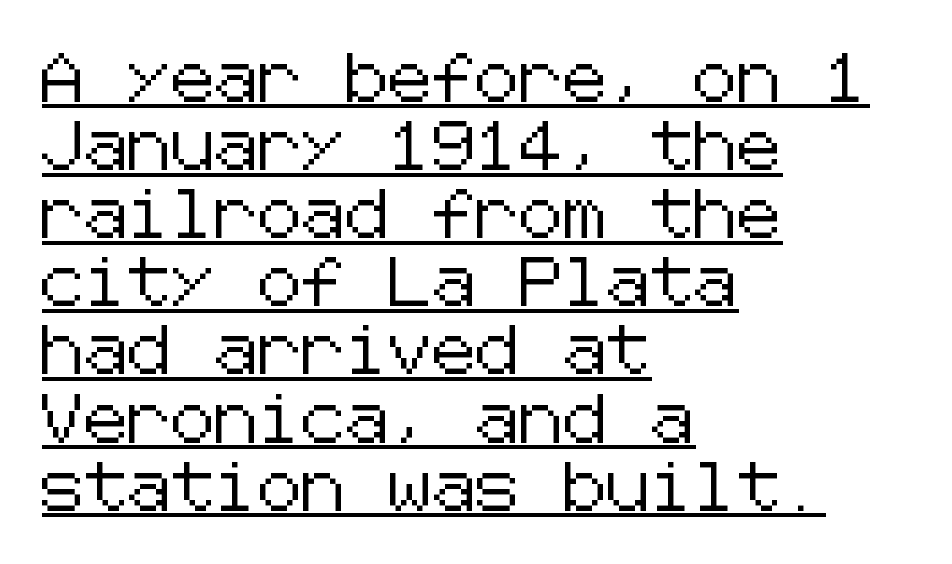
Italic: no, the glyphs are upright roman. Alignment: flush left. Quick note: interline space is typical. Letter spacing: default.
